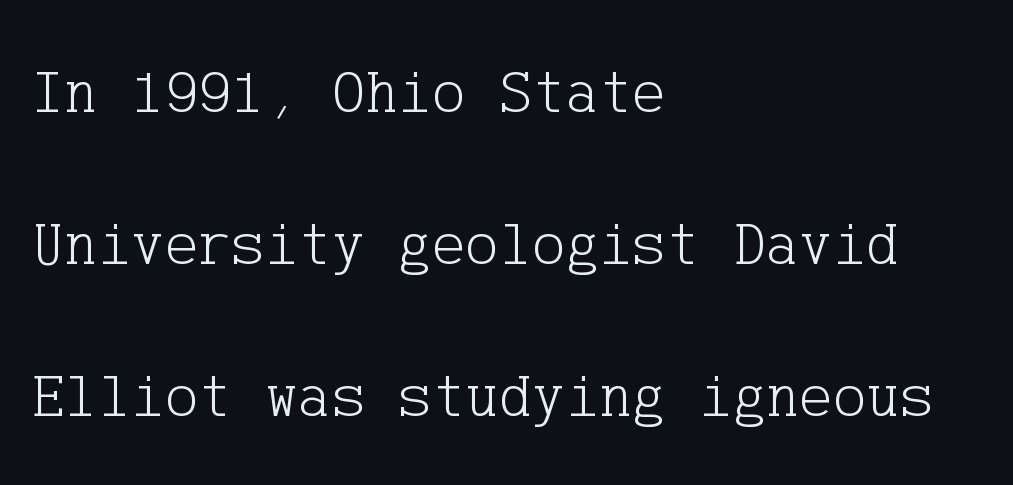
The image shows 63 px light serif type, upright; set left-aligned, loose line spacing (2.41x), normal letter spacing, not underlined; low stroke contrast and a medium x-height.
